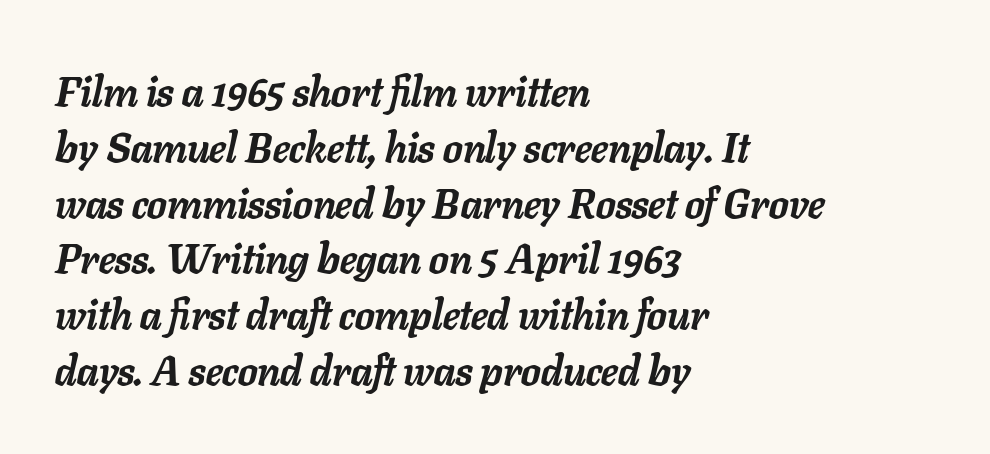
The glyphs have the mass of a bold cut. In CSS terms this would be text-align: left. Nobody touched the tracking dial on this one. Italic? Definitely — the glyphs are oblique. Here the designer chose a conventional face with non-uniform glyph widths.
